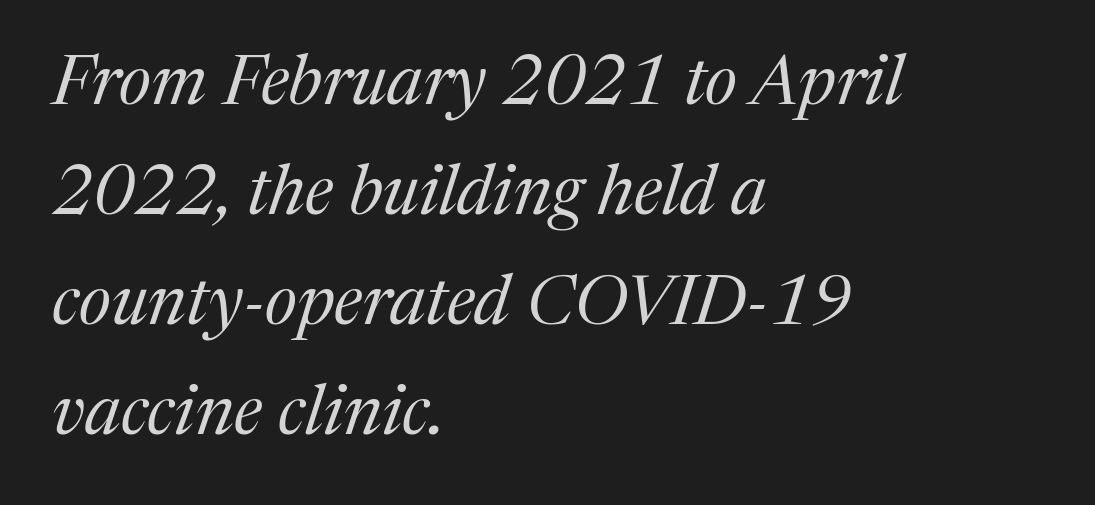
{"serif": "yes", "italic": "yes", "lean": "right", "slant_degrees": 17, "bold": "no", "weight": "regular", "width": "normal", "stroke_contrast": "medium", "x_height": "medium", "monospaced": "no", "underline": "no", "align": "left", "line_spacing": "normal", "line_spacing_ratio": 1.57, "letter_spacing": "normal", "letter_spacing_em": 0.0, "glyph_px": 70}
